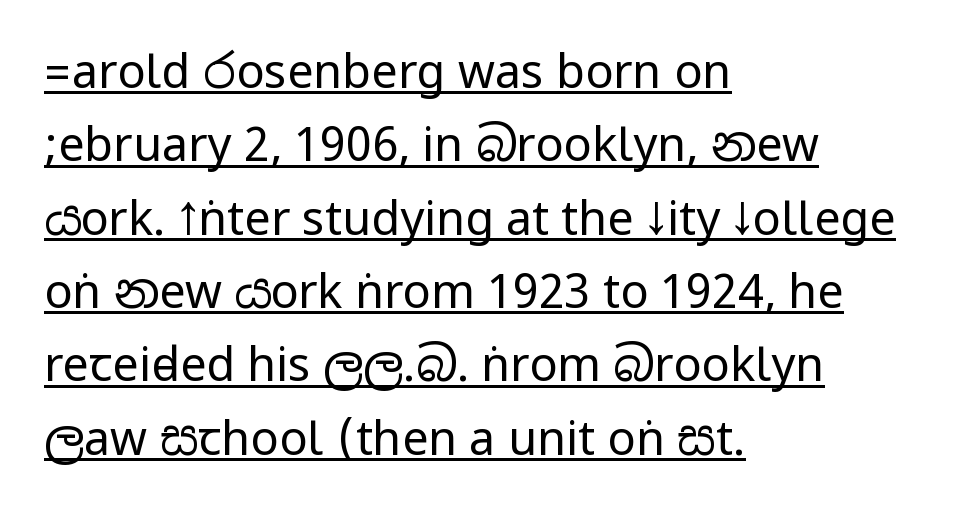
Q: Is the text bold? A: No.
Q: Is the text italic (slanted)? A: No, it is upright.
Q: Is the typeface a serif or a sans-serif typeface? A: Sans-serif.
Q: Is the text underlined? A: Yes.
Q: How is the paragraph aligned? A: Left-aligned.
Q: Is the spacing between letters normal or unusually wide? A: Normal.
Q: Is the spacing between lines tight, normal or loose? A: Normal.
Q: Width (condensed, normal, or wide)? A: Condensed.
Q: Stroke contrast? A: Low.
